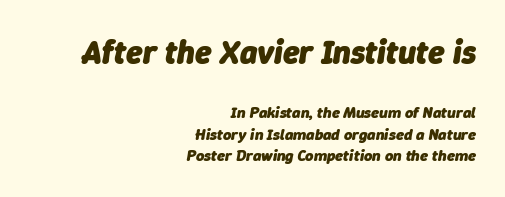
The image shows 33 px heavy type, italic (leaning right); set right-aligned, normal line spacing (1.37x), normal letter spacing, not underlined; the first (top) block is 2.06x larger; low stroke contrast and a medium x-height.
